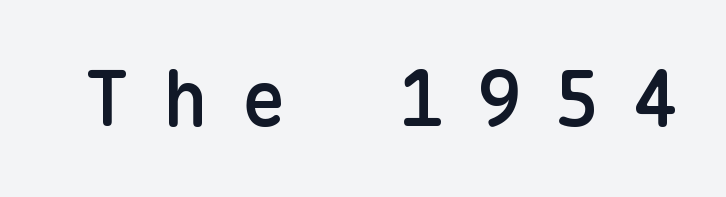
Q: Is the text bold? A: Semi-bold.
Q: Is the text italic (slanted)? A: No, it is upright.
Q: Is the typeface a serif or a sans-serif typeface? A: Sans-serif.
Q: Is the text underlined? A: No.
Q: Is the spacing between letters normal or unusually wide? A: Unusually wide.
Q: Width (condensed, normal, or wide)? A: Normal.
Q: Stroke contrast? A: Low.
Q: x-height? A: Medium.
Q: Monospaced? A: Yes.
